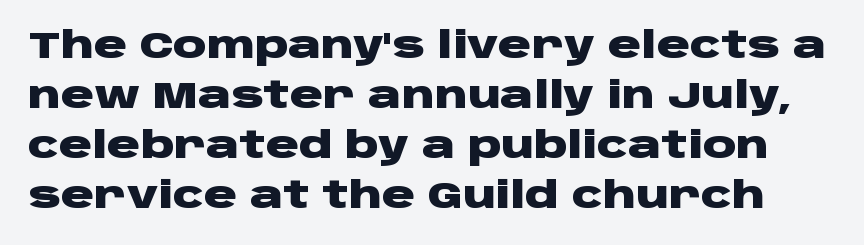
{"serif": "no", "italic": "no", "bold": "yes", "weight": "heavy", "width": "wide", "stroke_contrast": "low", "x_height": "large", "monospaced": "no", "underline": "no", "line_spacing": "normal", "line_spacing_ratio": 1.35, "letter_spacing": "normal", "letter_spacing_em": 0.0, "glyph_px": 37}
